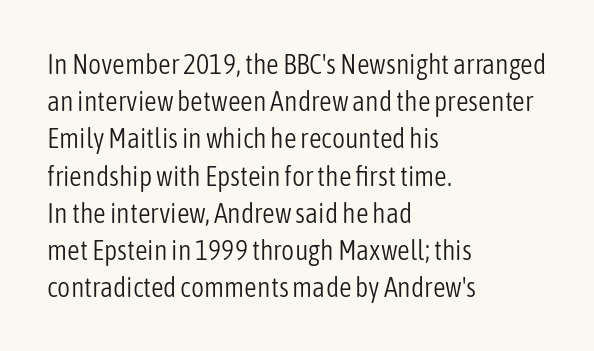
{"serif": "no", "italic": "no", "bold": "no", "weight": "light", "width": "condensed", "stroke_contrast": "low", "x_height": "medium", "monospaced": "no", "underline": "no", "align": "left", "line_spacing": "normal", "line_spacing_ratio": 1.33, "letter_spacing": "normal", "letter_spacing_em": 0.0, "glyph_px": 28}
